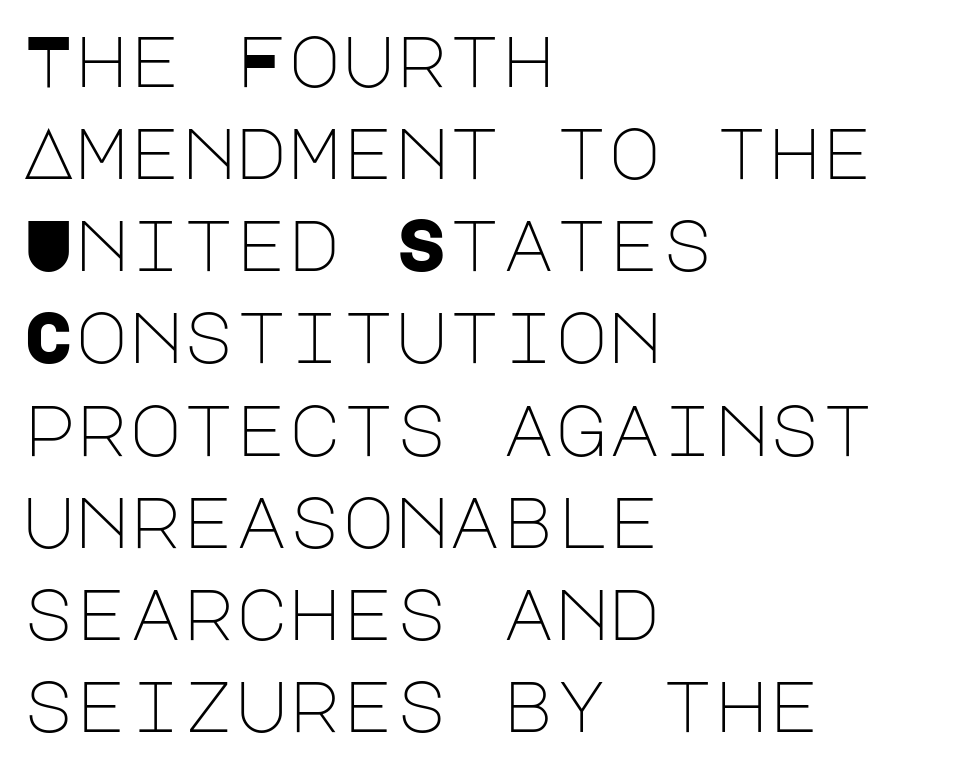
Normally led — the rows are evenly, conventionally spaced. The setting favours the left margin, as ordinary paragraphs usually do. This reads as an unemphasized weight, regular at the heaviest. Rendered with straight, roman letterforms.
